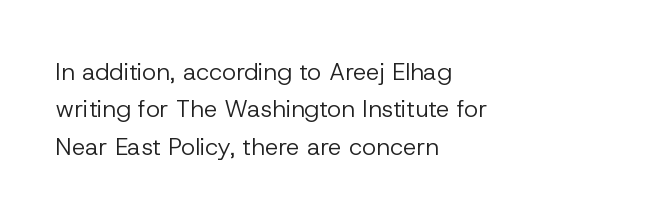
Evenly set lines give the paragraph a standard silhouette. Here the glyphs are tracked normally, forming tight word shapes. Rule under the text: the space is simply empty. Italic? Not at all — the glyphs are vertical. These glyphs show unthickened strokes, regular width or finer.
